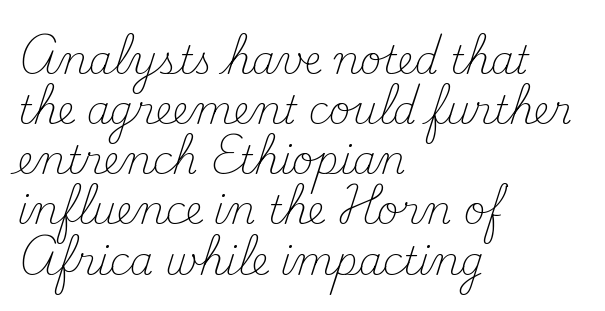
On a weight scale, this lands at 450 or below. Short note: letters normally spaced. The rendering anchors every line to the left-hand side. A typesetter would call this proportional, since set widths differ per character.
